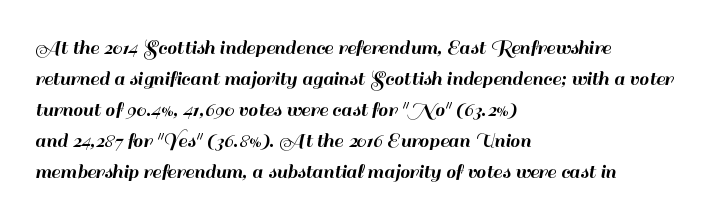
Q: Is the text italic (slanted)? A: Yes.
Q: Is the text underlined? A: No.
Q: How is the paragraph aligned? A: Left-aligned.
Q: Is the spacing between letters normal or unusually wide? A: Normal.
Q: Is the spacing between lines tight, normal or loose? A: Normal.
